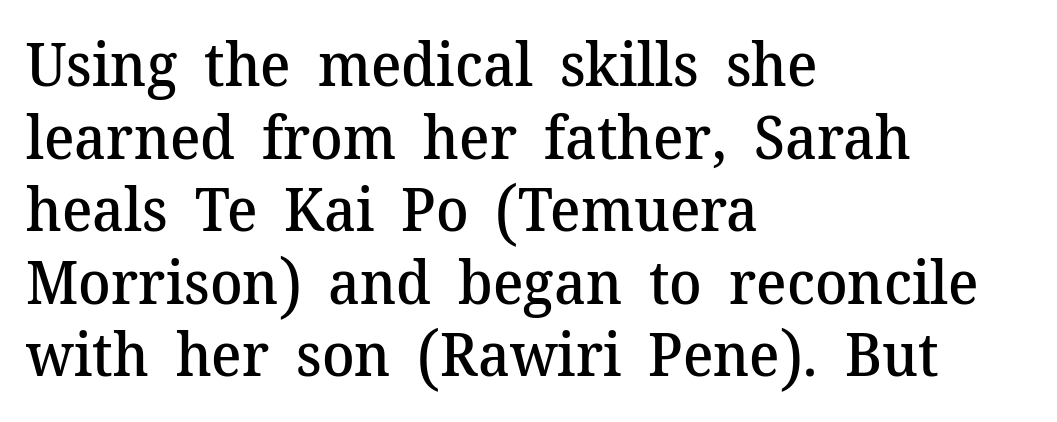
{"serif": "yes", "italic": "no", "bold": "semi", "weight": "semibold", "width": "normal", "stroke_contrast": "medium", "x_height": "medium", "monospaced": "no", "underline": "no", "align": "left", "line_spacing_ratio": 1.21, "letter_spacing": "normal", "letter_spacing_em": 0.0, "glyph_px": 60}
